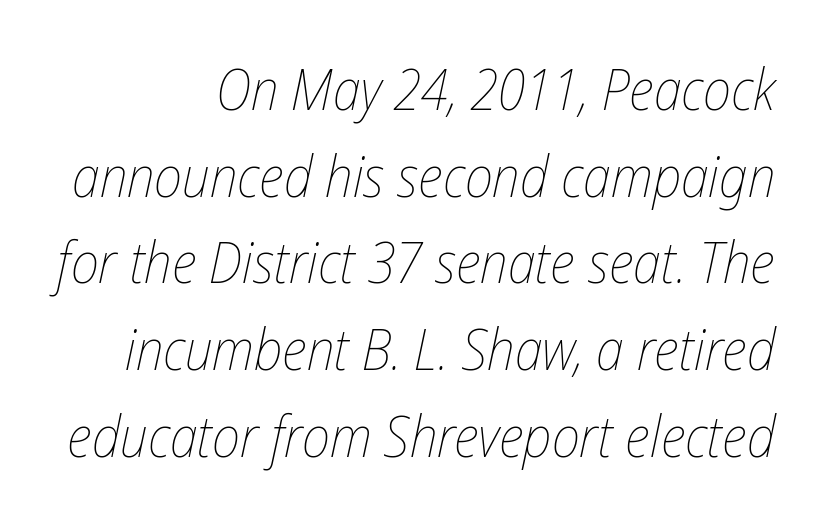
The image shows 57 px thin, condensed type, italic (leaning right); set right-aligned, normal line spacing (1.52x), normal letter spacing, not underlined; low stroke contrast and a medium x-height.
